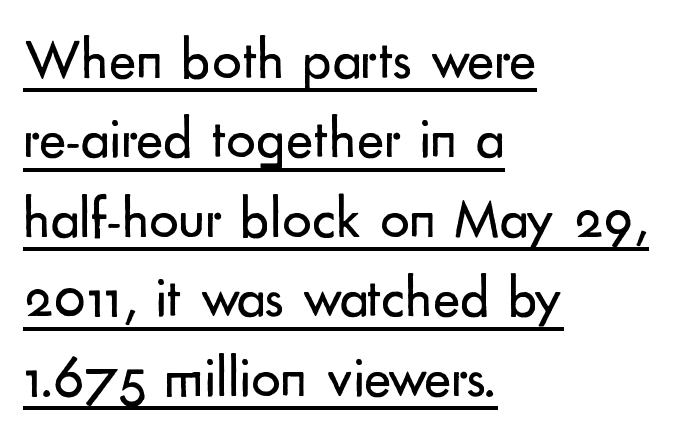
{"serif": "no", "italic": "no", "bold": "no", "weight": "regular", "width": "normal", "stroke_contrast": "low", "x_height": "small", "monospaced": "no", "underline": "yes", "align": "left", "line_spacing": "normal", "line_spacing_ratio": 1.37, "letter_spacing": "normal", "letter_spacing_em": 0.0, "glyph_px": 58}
